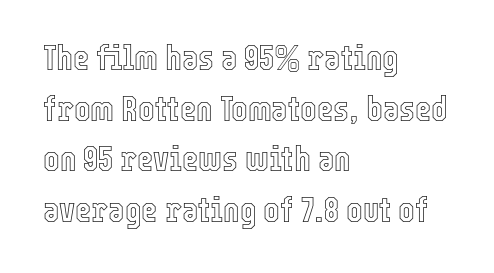
The paragraph has a hard left edge and a soft right edge. The lettering holds an erect, upright posture throughout. Is this a fixed-width face? No — the glyphs have proportional, varying widths. This rendering features lettering with no underline.
